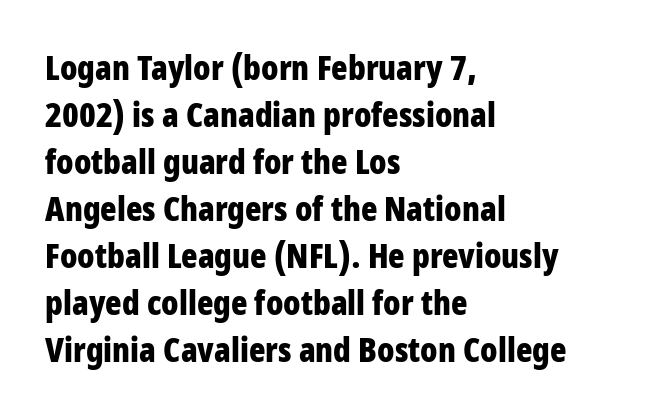
The image shows 34 px bold, condensed sans-serif type, upright; set left-aligned, normal line spacing (1.38x), normal letter spacing, not underlined; low stroke contrast and a large x-height.
